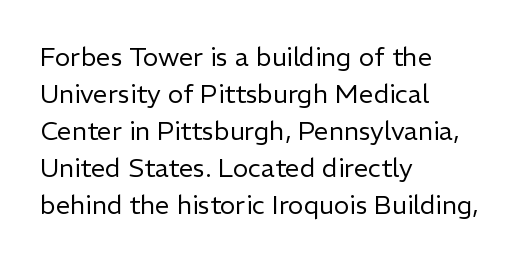
Rule under the text: the space is simply empty. The tracking reads as untouched default to a designer's eye. Compared with a typical body face, this is equally light or lighter still. A student would call this left alignment; a typographer would say flush left, rag right. The rows are spaced the way most documents space them.
